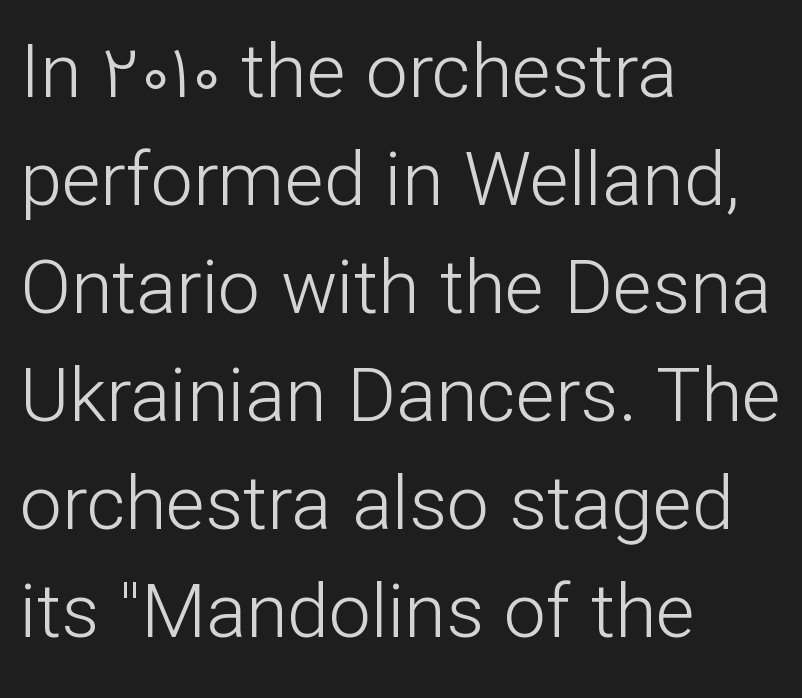
The image shows 75 px light sans-serif type, upright; set left-aligned, normal line spacing (1.44x), normal letter spacing, not underlined; low stroke contrast and a medium x-height.
